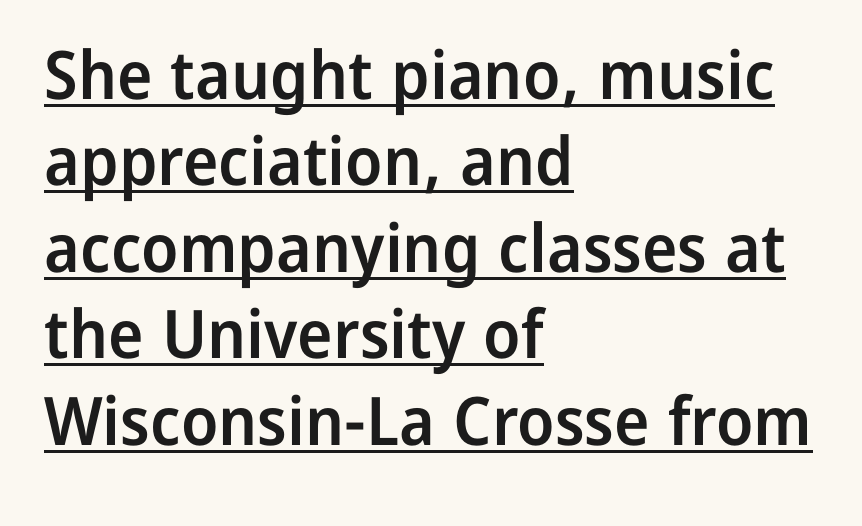
Q: Is the text bold? A: Semi-bold.
Q: Is the text italic (slanted)? A: No, it is upright.
Q: Is the typeface a serif or a sans-serif typeface? A: Sans-serif.
Q: Is the text underlined? A: Yes.
Q: How is the paragraph aligned? A: Left-aligned.
Q: Is the spacing between letters normal or unusually wide? A: Normal.
Q: Is the spacing between lines tight, normal or loose? A: Normal.
Q: Width (condensed, normal, or wide)? A: Normal.
Q: Stroke contrast? A: Low.
Q: x-height? A: Medium.
Q: Monospaced? A: No.
